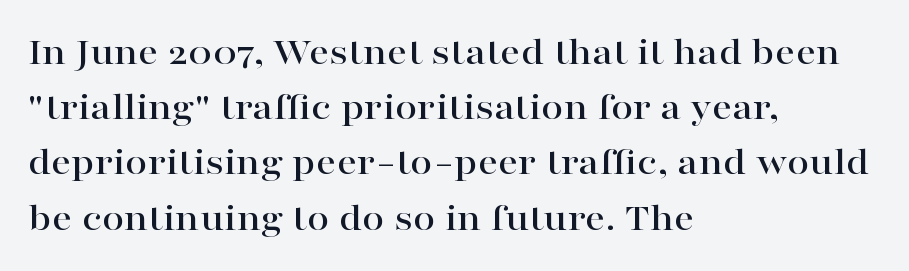
{"serif": "yes", "italic": "no", "width": "wide", "stroke_contrast": "high", "x_height": "medium", "monospaced": "no", "underline": "no", "align": "left", "line_spacing": "normal", "line_spacing_ratio": 1.38, "letter_spacing": "normal", "letter_spacing_em": 0.0, "glyph_px": 40}
